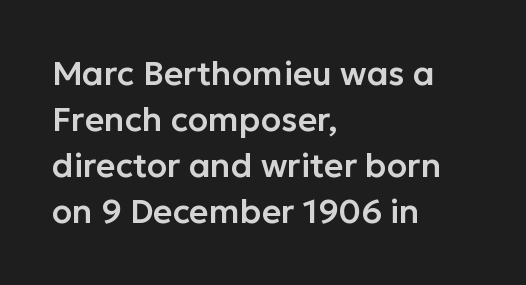
{"serif": "no", "italic": "no", "width": "normal", "stroke_contrast": "low", "x_height": "medium", "monospaced": "no", "underline": "no", "align": "left", "line_spacing": "normal", "line_spacing_ratio": 1.39, "letter_spacing": "normal", "letter_spacing_em": 0.0, "glyph_px": 33}
